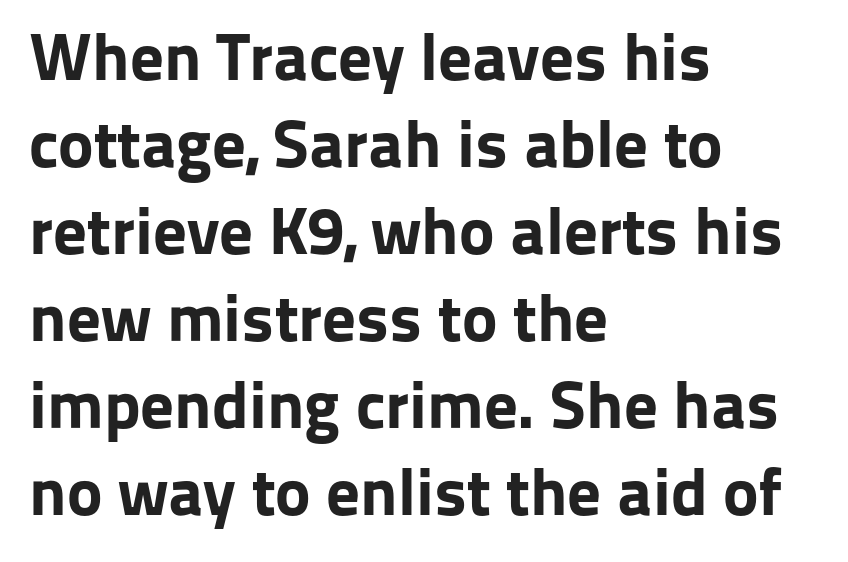
The image shows 67 px bold sans-serif type, upright; set left-aligned, normal line spacing (1.3x), normal letter spacing, not underlined; low stroke contrast and a medium x-height.
